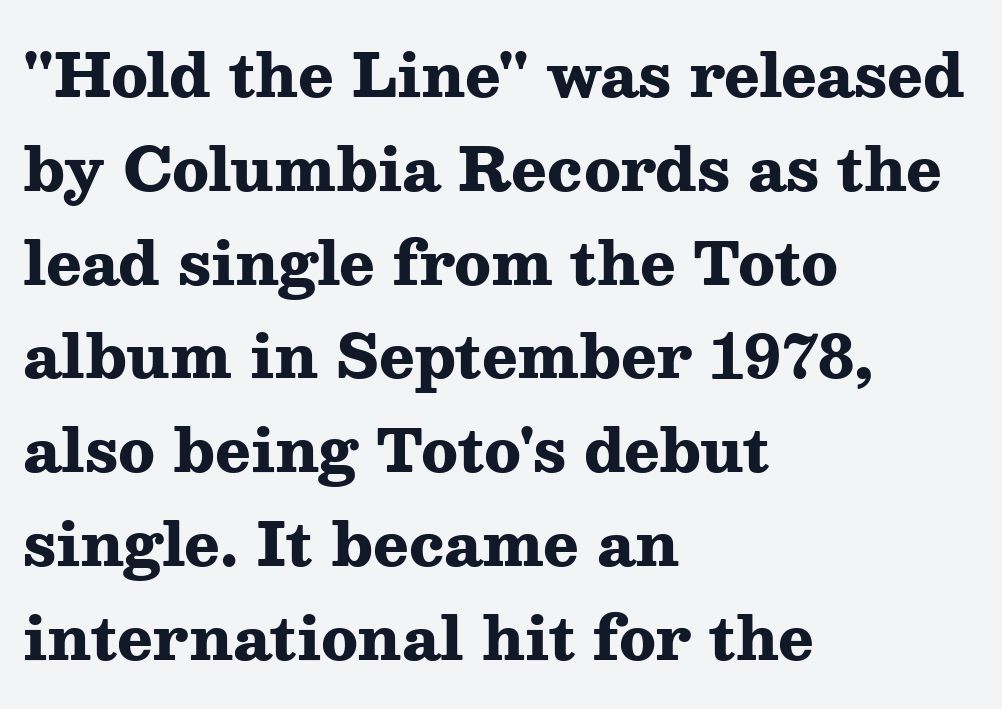
{"serif": "yes", "italic": "no", "bold": "yes", "weight": "heavy", "width": "wide", "stroke_contrast": "medium", "x_height": "medium", "monospaced": "no", "underline": "no", "align": "left", "line_spacing": "normal", "line_spacing_ratio": 1.59, "letter_spacing": "normal", "letter_spacing_em": 0.0, "glyph_px": 59}
